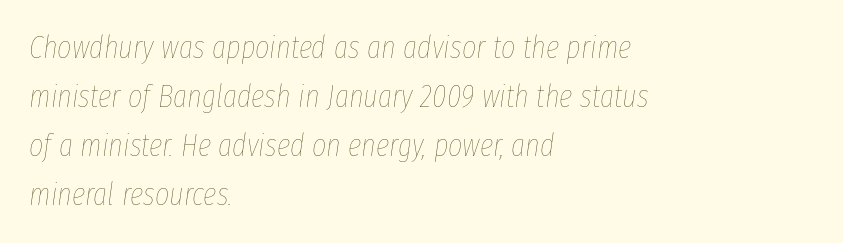
The image shows 31 px thin, condensed type, italic (leaning right); set left-aligned, normal line spacing (1.58x), normal letter spacing, not underlined; low stroke contrast and a medium x-height.
